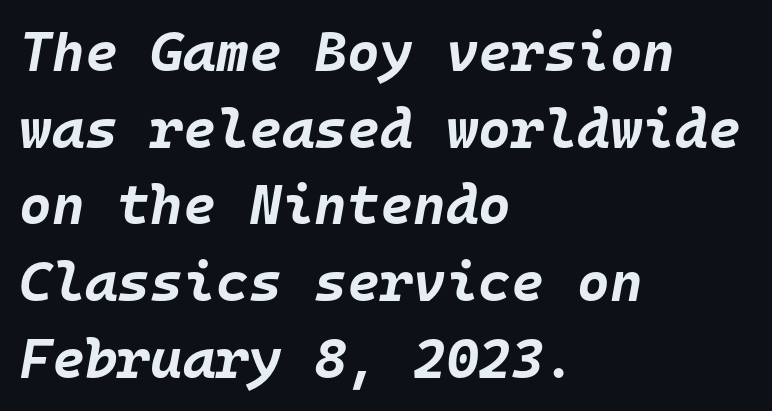
{"italic": "yes", "lean": "right", "slant_degrees": 10, "bold": "yes", "weight": "bold", "width": "normal", "stroke_contrast": "low", "x_height": "large", "monospaced": "yes", "underline": "no", "align": "left", "line_spacing": "normal", "line_spacing_ratio": 1.37, "letter_spacing": "normal", "letter_spacing_em": 0.0, "glyph_px": 56}
